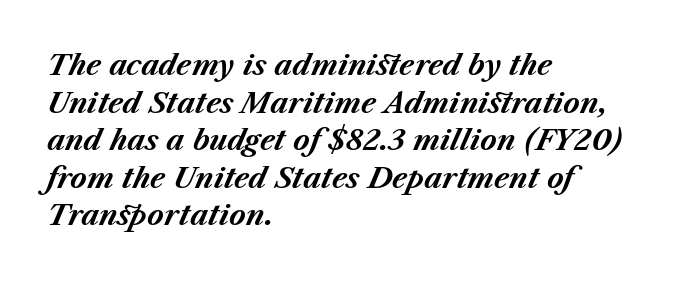
Q: Is the text bold? A: Yes.
Q: Is the text italic (slanted)? A: Yes, it leans right by about 23 degrees.
Q: Is the text underlined? A: No.
Q: How is the paragraph aligned? A: Left-aligned.
Q: Is the spacing between letters normal or unusually wide? A: Normal.
Q: Is the spacing between lines tight, normal or loose? A: Normal.
Q: Width (condensed, normal, or wide)? A: Normal.
Q: Stroke contrast? A: Medium.
Q: x-height? A: Medium.
Q: Monospaced? A: No.
